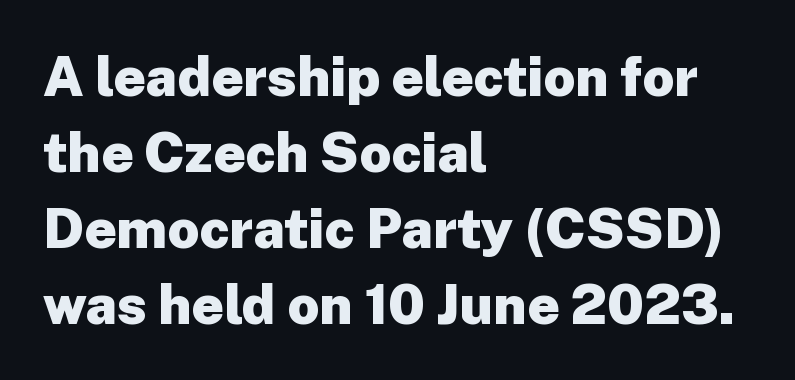
Summary of vertical rhythm: regular, with standard interline spacing. A roman cut, with each character standing at attention. Nobody drew a line under any word here. Think of a printed novel: that variable character pitch is what you see here. Serif or sans? Sans — the stroke terminals are bare.
